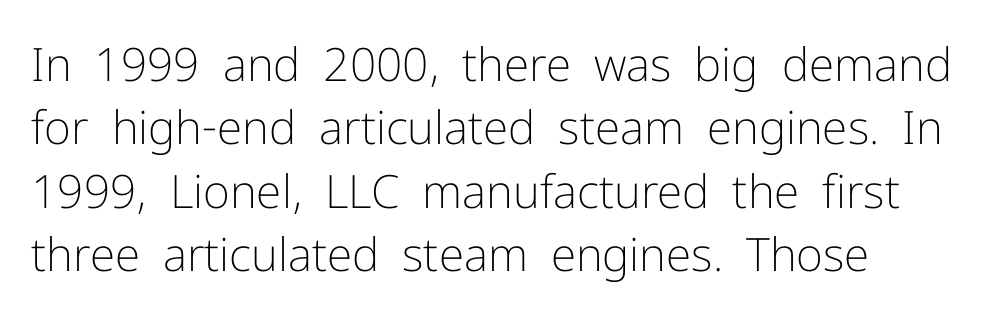
{"serif": "no", "italic": "no", "bold": "no", "weight": "light", "width": "normal", "stroke_contrast": "low", "x_height": "medium", "monospaced": "no", "underline": "no", "line_spacing": "normal", "line_spacing_ratio": 1.38, "letter_spacing": "normal", "letter_spacing_em": 0.0, "glyph_px": 46}
